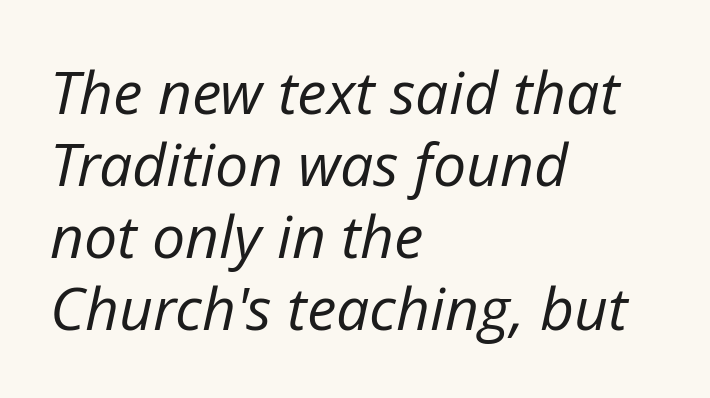
The image shows 59 px regular-weight type, italic (leaning right); set left-aligned, line spacing 1.22x, normal letter spacing, not underlined; low stroke contrast and a medium x-height.
